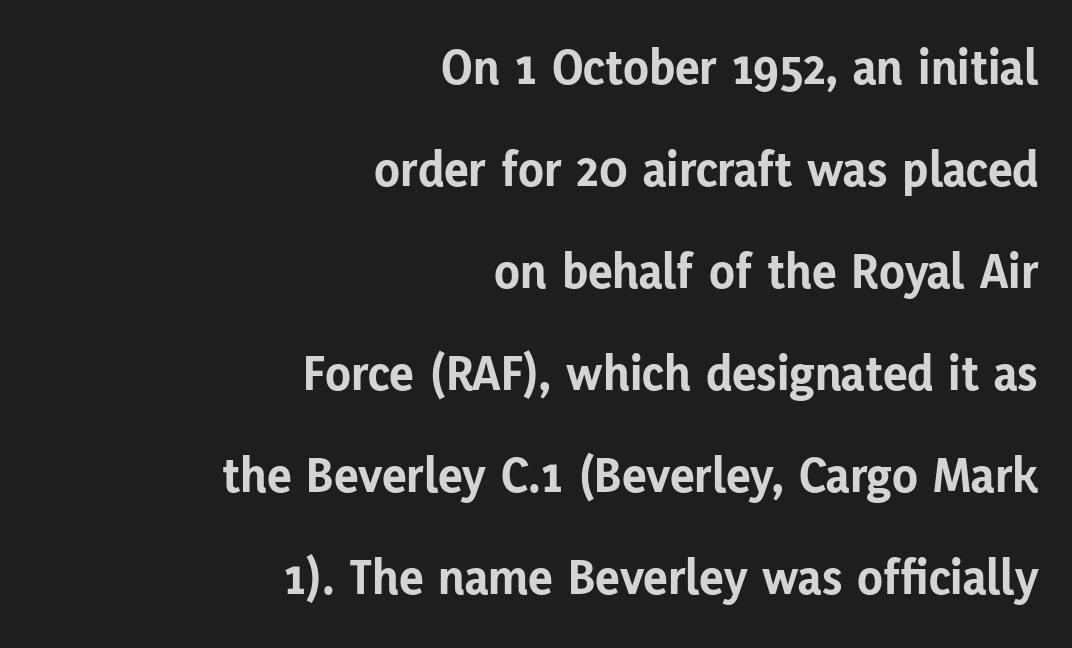
The letters advance in unequal steps, a hallmark of proportional type. A full-strength bold gives these letters their thick strokes. Is the block centered? No — it sits flush against the right margin. Only glyphs here, with clear space below each row.
